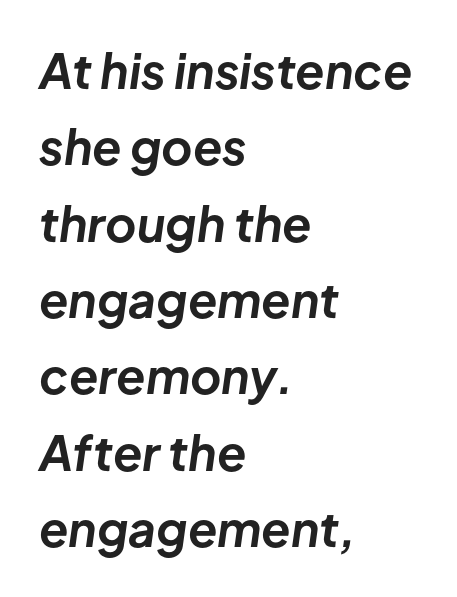
Every row of glyphs begins at an identical x-position on the left. If you drew a line through each stem, it would be angled. Only glyphs here, with clear space below each row. Spacing verdict: proportional, widths tailored to each character. A typesetter would call this zero additional tracking.
